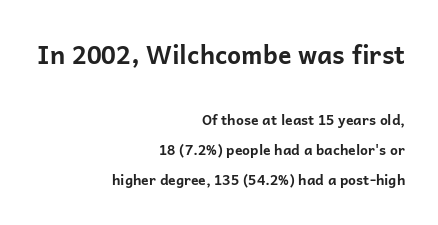
{"italic": "no", "bold": "yes", "underline": "no", "align": "right", "line_spacing": "loose", "line_spacing_ratio": 2.16, "letter_spacing": "normal", "letter_spacing_em": 0.0, "larger_block": "first", "size_ratio": 1.79, "glyph_px": 25}
